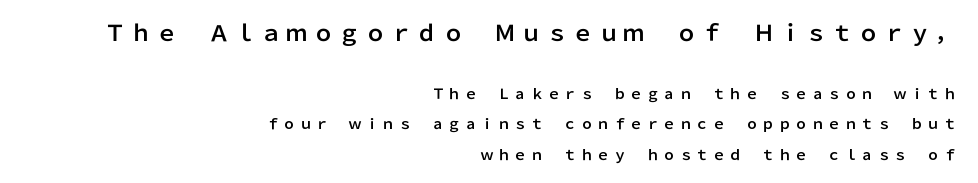
Q: Is the text italic (slanted)? A: No, it is upright.
Q: Is the text underlined? A: No.
Q: How is the paragraph aligned? A: Right-aligned.
Q: Is the spacing between lines tight, normal or loose? A: Loose.
Q: Which block of text is set in a larger size, the first (top) or the second (bottom)? A: The first (top) one.
